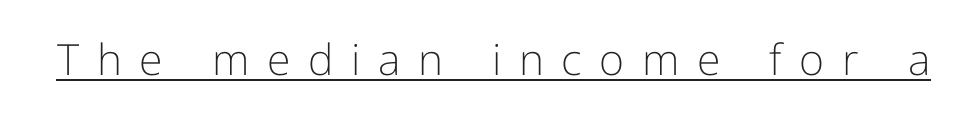
{"serif": "no", "italic": "no", "bold": "no", "weight": "light", "width": "normal", "stroke_contrast": "low", "x_height": "medium", "monospaced": "no", "underline": "yes", "letter_spacing": "wide", "letter_spacing_em": 0.41, "glyph_px": 43}
